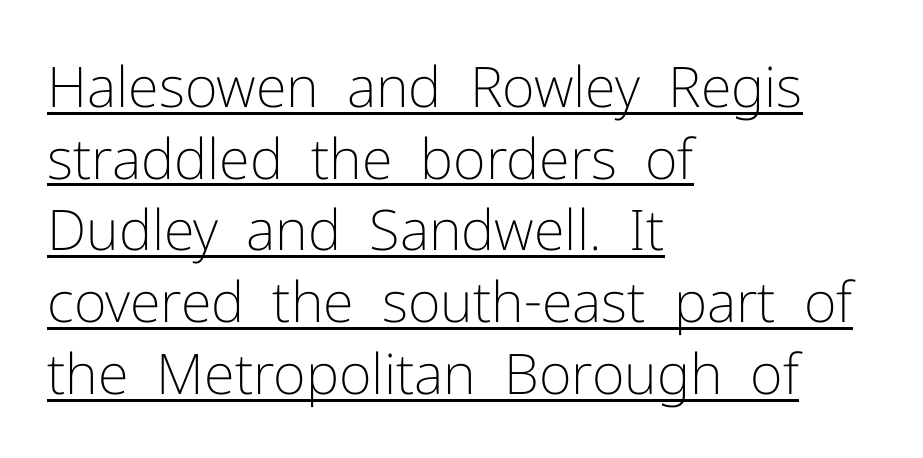
What stands out about the letter spacing? Nothing — it is the standard amount. A typesetter would label this face a sans. Think standard paragraph weight, or any step lighter than that. The leading is moderate, giving the passage an even texture. The rendering uses natural spacing where letterforms have individual widths. This sample is left-justified, so line endings fall wherever the words run out.
